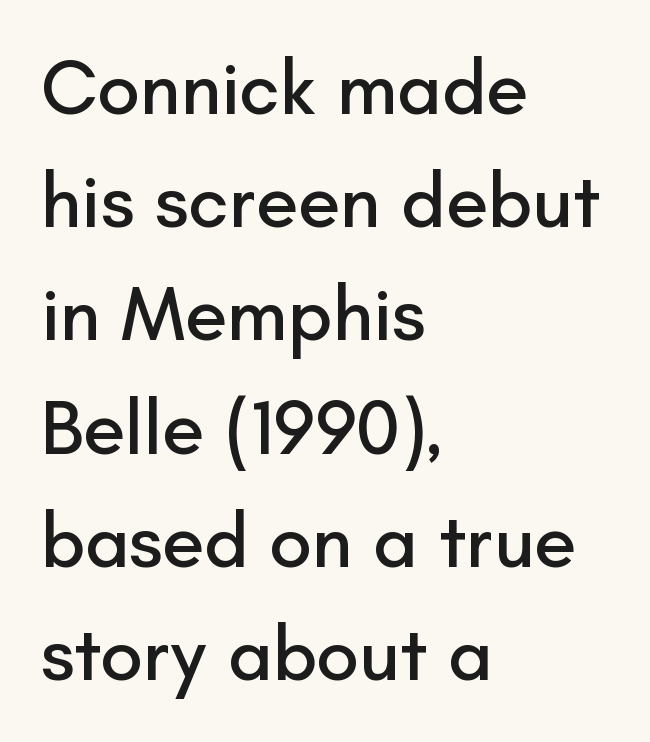
Q: Is the text italic (slanted)? A: No, it is upright.
Q: Is the typeface a serif or a sans-serif typeface? A: Sans-serif.
Q: Is the text underlined? A: No.
Q: How is the paragraph aligned? A: Left-aligned.
Q: Is the spacing between letters normal or unusually wide? A: Normal.
Q: Is the spacing between lines tight, normal or loose? A: Normal.
Q: Width (condensed, normal, or wide)? A: Normal.
Q: Stroke contrast? A: Low.
Q: x-height? A: Small.
Q: Monospaced? A: No.
